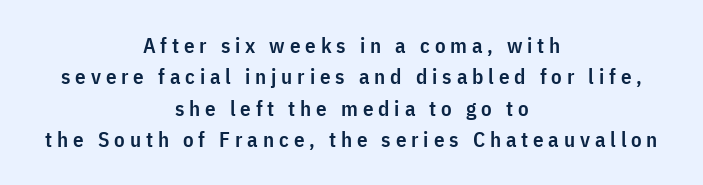
{"italic": "no", "bold": "semi", "underline": "no", "align": "center", "line_spacing": "normal", "line_spacing_ratio": 1.5, "letter_spacing": "wide", "letter_spacing_em": 0.23, "glyph_px": 21}
